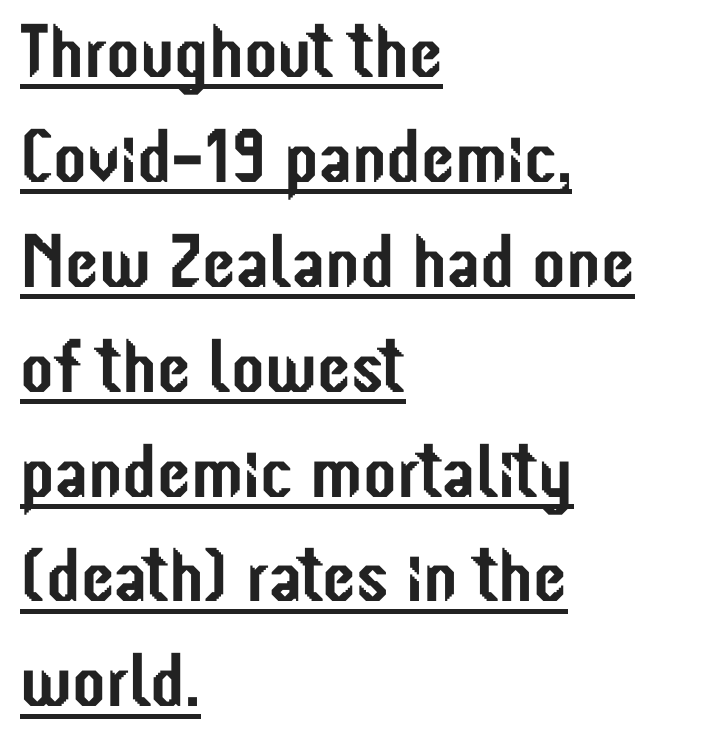
{"serif": "no", "italic": "no", "width": "condensed", "stroke_contrast": "low", "x_height": "medium", "monospaced": "no", "underline": "yes", "align": "left", "line_spacing": "normal", "line_spacing_ratio": 1.38, "letter_spacing": "normal", "letter_spacing_em": 0.0, "glyph_px": 76}
